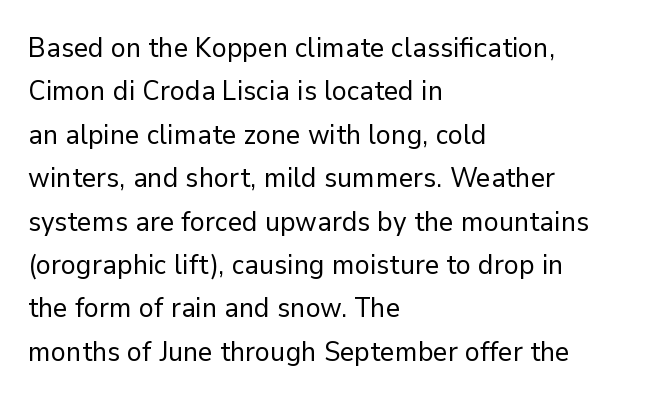
The characters are drawn with everyday or finer stroke widths. Teacher's note: observe the even left margin — that is flush-left alignment. Horizontal bands of white between lines are of average thickness. Unlike italic type, these characters show no tilt at all. Words float on clear page, feet unadorned. These lines are rendered in a variable-pitch font.
